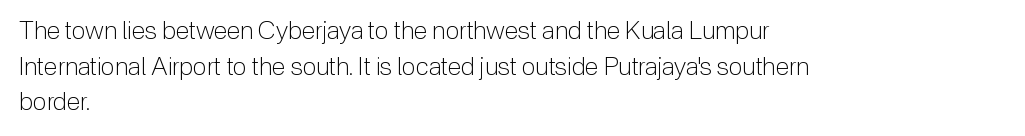
{"italic": "no", "bold": "no", "underline": "no", "align": "left", "line_spacing": "normal", "line_spacing_ratio": 1.43, "letter_spacing": "normal", "letter_spacing_em": 0.0, "glyph_px": 25}
